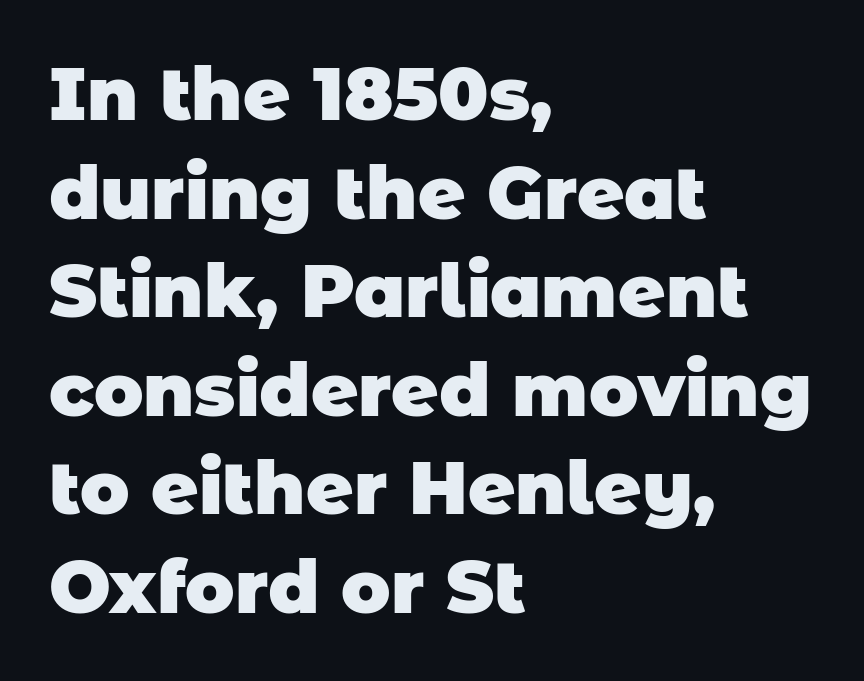
Q: Is the text bold? A: Yes.
Q: Is the typeface a serif or a sans-serif typeface? A: Sans-serif.
Q: Is the text underlined? A: No.
Q: How is the paragraph aligned? A: Left-aligned.
Q: Is the spacing between letters normal or unusually wide? A: Normal.
Q: Is the spacing between lines tight, normal or loose? A: Normal.
Q: Width (condensed, normal, or wide)? A: Normal.
Q: Stroke contrast? A: Low.
Q: x-height? A: Large.
Q: Monospaced? A: No.
